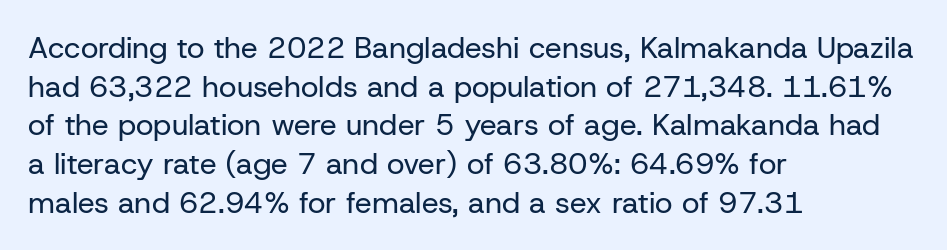
{"serif": "no", "italic": "no", "bold": "no", "weight": "regular", "width": "normal", "stroke_contrast": "low", "x_height": "medium", "monospaced": "no", "underline": "no", "align": "left", "line_spacing": "normal", "line_spacing_ratio": 1.29, "letter_spacing": "normal", "letter_spacing_em": 0.0, "glyph_px": 30}
